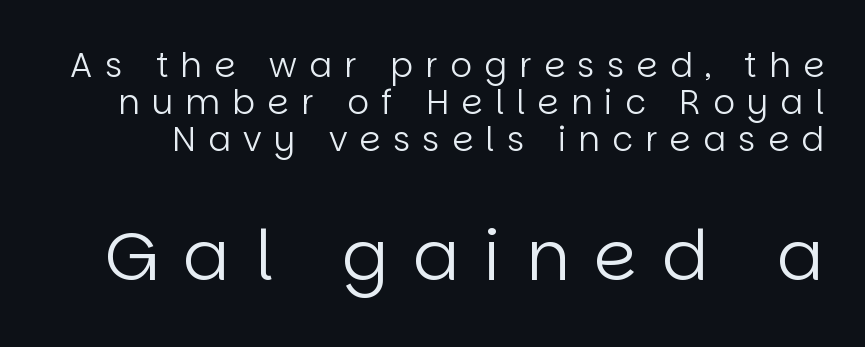
{"serif": "no", "italic": "no", "bold": "no", "weight": "regular", "width": "normal", "stroke_contrast": "low", "x_height": "large", "monospaced": "no", "underline": "no", "line_spacing": "tight", "line_spacing_ratio": 1.09, "letter_spacing": "wide", "letter_spacing_em": 0.36, "larger_block": "second", "size_ratio": 2.03, "glyph_px": 69}
